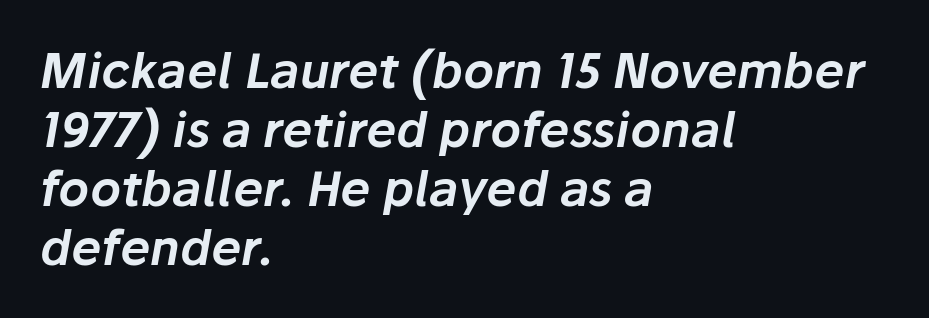
{"italic": "yes", "lean": "right", "slant_degrees": 10, "width": "normal", "stroke_contrast": "low", "x_height": "medium", "monospaced": "no", "underline": "no", "align": "left", "line_spacing_ratio": 1.23, "letter_spacing": "normal", "letter_spacing_em": 0.0, "glyph_px": 48}
